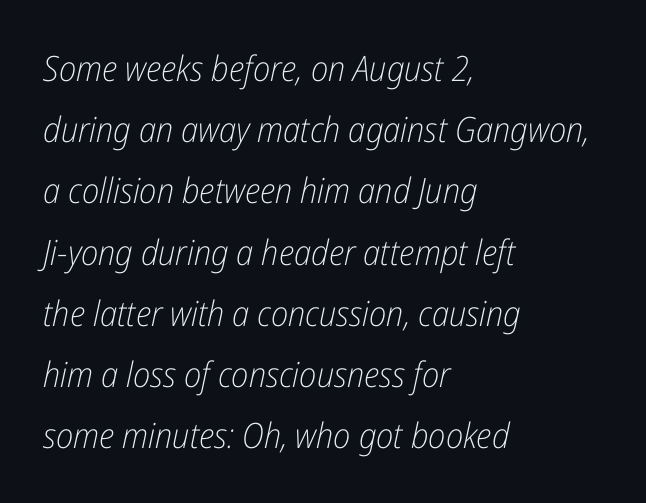
The image shows 35 px light, condensed type, italic (leaning right); set left-aligned, line spacing 1.75x, normal letter spacing, not underlined; low stroke contrast and a medium x-height.
